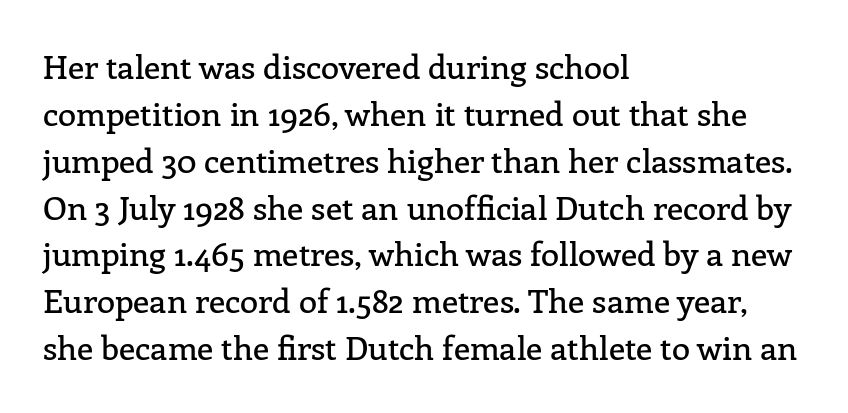
The image shows 33 px serif type, upright; set left-aligned, normal line spacing (1.42x), normal letter spacing, not underlined; low stroke contrast and a medium x-height.
